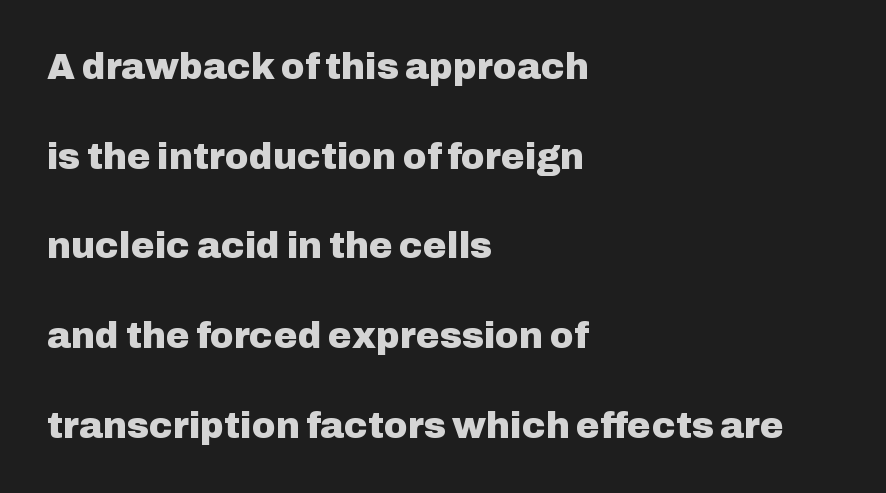
The image shows 36 px heavy sans-serif type, upright; set left-aligned, loose line spacing (2.49x), normal letter spacing, not underlined; low stroke contrast and a medium x-height.
